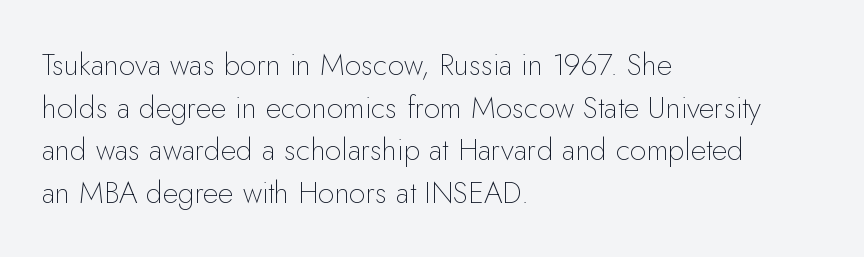
The image shows 30 px thin sans-serif type, upright; set left-aligned, normal line spacing (1.42x), normal letter spacing, not underlined; low stroke contrast and a small x-height.
